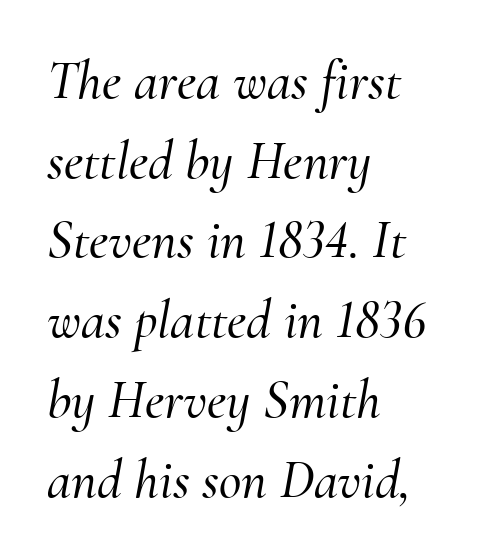
The image shows 55 px serif type, italic (leaning right); set left-aligned, normal line spacing (1.45x), normal letter spacing, not underlined; medium stroke contrast and a small x-height.
